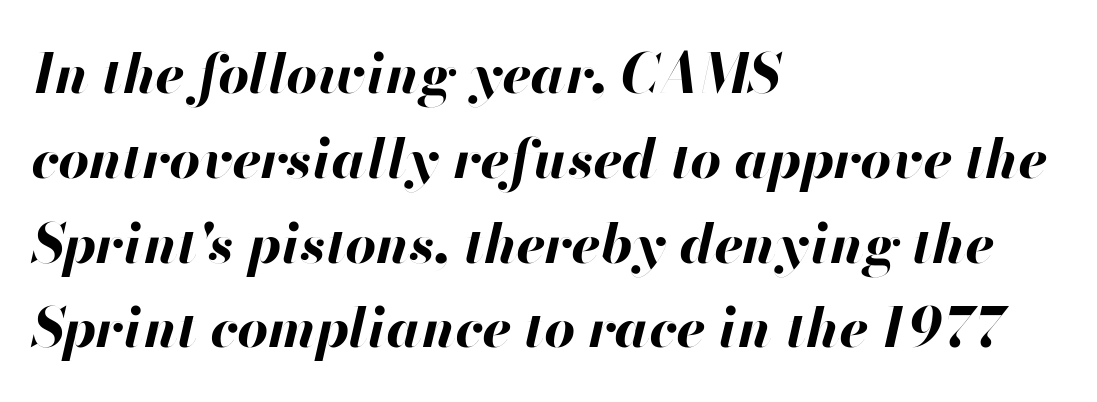
The image shows 54 px bold type, italic (leaning right); set left-aligned, normal line spacing (1.57x), normal letter spacing, not underlined; high stroke contrast and a small x-height.
